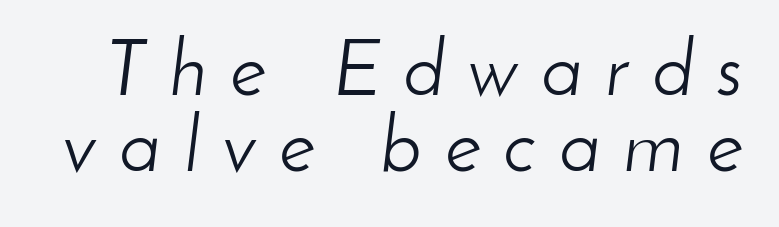
Character widths vary here, with narrow letters taking less room than wide ones. Vertically, the passage feels compressed, each row crowding the next. Letter spacing: wide. The letters look calm and open, with moderate or lighter stems. Notice how the stems are inclined rather than vertical — that's the hallmark of italics. The strip under each line holds only bare page.
